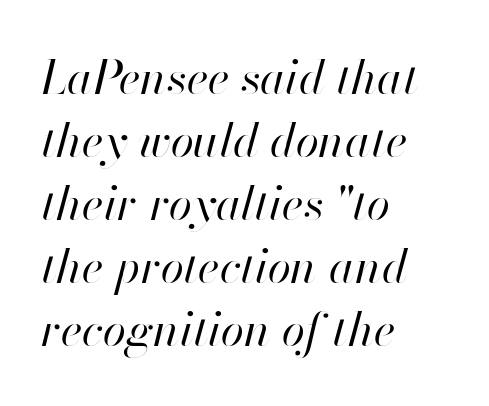
Casual observation: everything's shoved over to the left. Bold? No — there's no thickening of the strokes. Is there much room between lines? A standard amount, neither cramped nor airy. The letters advance in unequal steps, a hallmark of proportional type.
